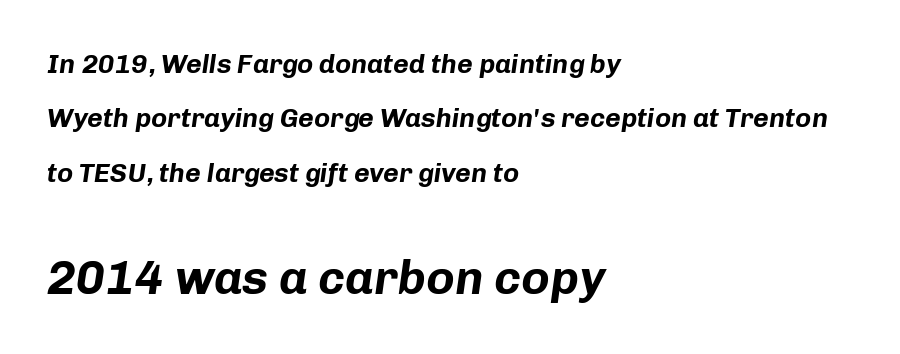
Q: Is the text bold? A: Yes.
Q: Is the text italic (slanted)? A: Yes, it leans right by about 8 degrees.
Q: Is the text underlined? A: No.
Q: How is the paragraph aligned? A: Left-aligned.
Q: Is the spacing between letters normal or unusually wide? A: Normal.
Q: Is the spacing between lines tight, normal or loose? A: Loose.
Q: Which block of text is set in a larger size, the first (top) or the second (bottom)? A: The second (bottom) one.
Q: Width (condensed, normal, or wide)? A: Normal.
Q: Stroke contrast? A: Low.
Q: x-height? A: Medium.
Q: Monospaced? A: No.
